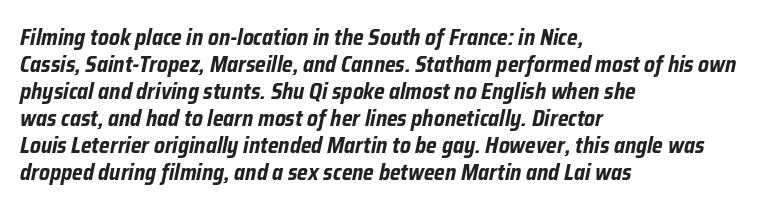
The image shows 22 px bold type, italic (leaning right); set left-aligned, line spacing 1.23x, normal letter spacing, not underlined.
